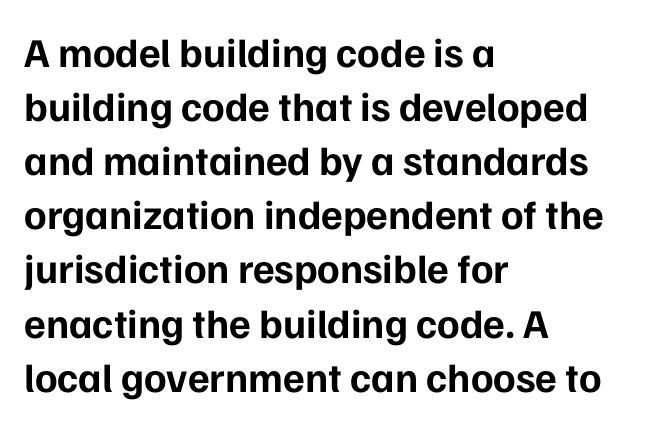
{"serif": "no", "italic": "no", "bold": "yes", "weight": "bold", "width": "normal", "stroke_contrast": "low", "x_height": "medium", "monospaced": "no", "underline": "no", "align": "left", "line_spacing": "normal", "line_spacing_ratio": 1.32, "letter_spacing": "normal", "letter_spacing_em": 0.0, "glyph_px": 41}
